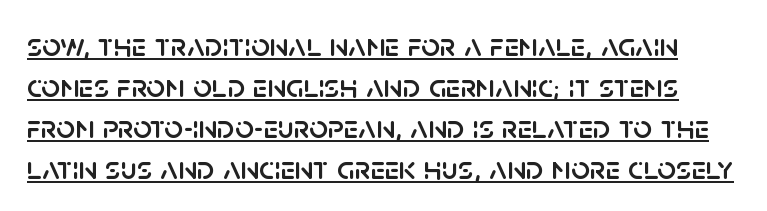
Q: Is the text italic (slanted)? A: No, it is upright.
Q: Is the typeface a serif or a sans-serif typeface? A: Sans-serif.
Q: Is the text underlined? A: Yes.
Q: Is the spacing between letters normal or unusually wide? A: Normal.
Q: Width (condensed, normal, or wide)? A: Normal.
Q: Stroke contrast? A: Low.
Q: x-height? A: Large.
Q: Monospaced? A: No.
